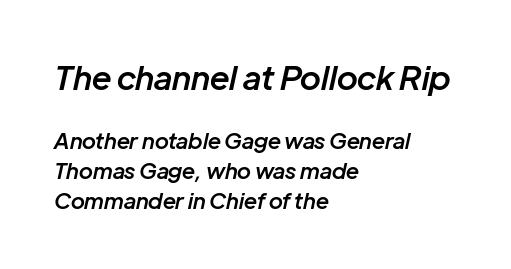
The image shows 33 px semibold type, italic (leaning right); set left-aligned, normal line spacing (1.36x), normal letter spacing, not underlined; the first (top) block is 1.5x larger; low stroke contrast and a medium x-height.
